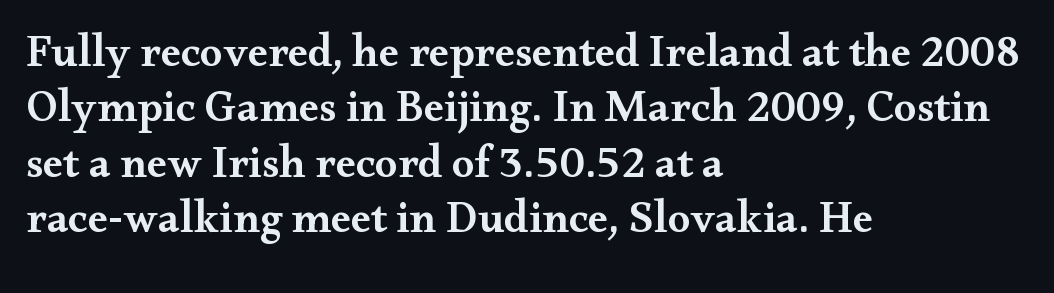
{"serif": "yes", "italic": "no", "bold": "semi", "weight": "semibold", "width": "wide", "stroke_contrast": "medium", "x_height": "small", "monospaced": "no", "underline": "no", "align": "left", "line_spacing_ratio": 1.23, "letter_spacing": "normal", "letter_spacing_em": 0.0, "glyph_px": 45}
